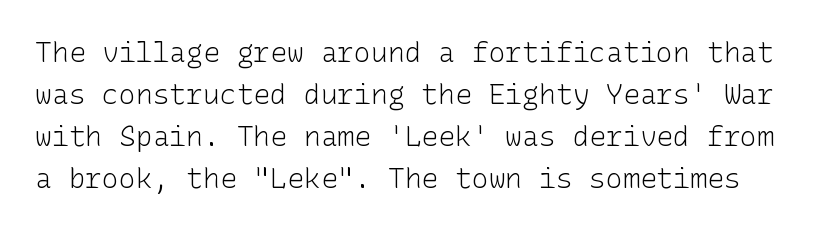
The image shows 28 px light sans-serif type, upright; set normal line spacing (1.5x), normal letter spacing, not underlined; low stroke contrast and a medium x-height.
